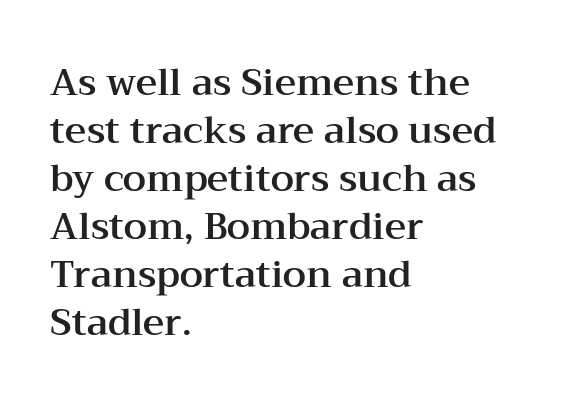
{"serif": "yes", "italic": "no", "width": "wide", "stroke_contrast": "medium", "x_height": "medium", "monospaced": "no", "underline": "no", "align": "left", "line_spacing": "normal", "line_spacing_ratio": 1.3, "letter_spacing": "normal", "letter_spacing_em": 0.0, "glyph_px": 37}
